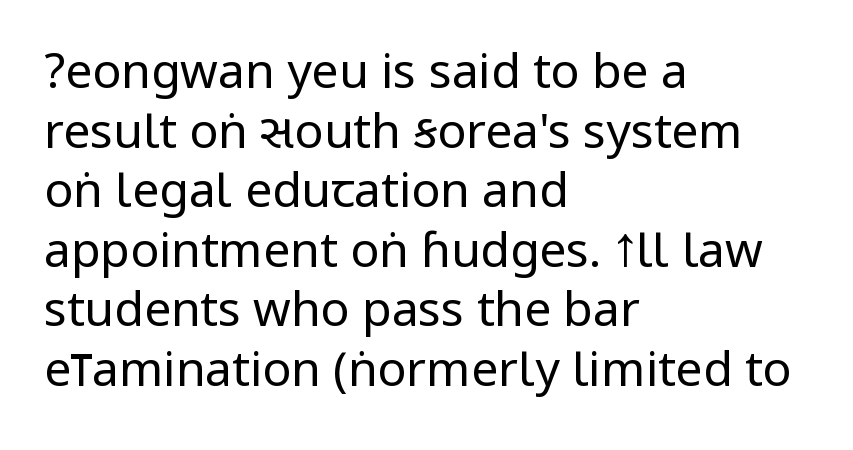
{"serif": "no", "italic": "no", "bold": "no", "weight": "regular", "width": "condensed", "stroke_contrast": "low", "underline": "no", "align": "left", "line_spacing_ratio": 1.24, "letter_spacing": "normal", "letter_spacing_em": 0.0, "glyph_px": 48}
